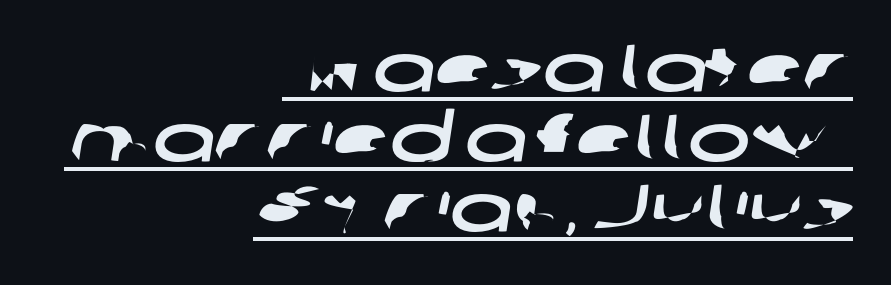
Quick note: underline on. Typographically, this falls in the sans-serif category. Baseline-to-baseline distance is barely more than the letter height. Here the designer chose a conventional face with non-uniform glyph widths. Each line ends at the same right margin while the left side varies.
